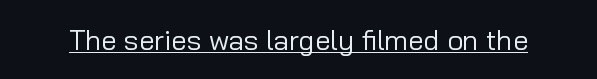
The rendering keeps characters at their native spacing. Is the stroke heavy? The answer is a plain regular-or-lighter. Ascenders rise straight up at ninety degrees. Honestly, the underline is the first thing you notice here.
